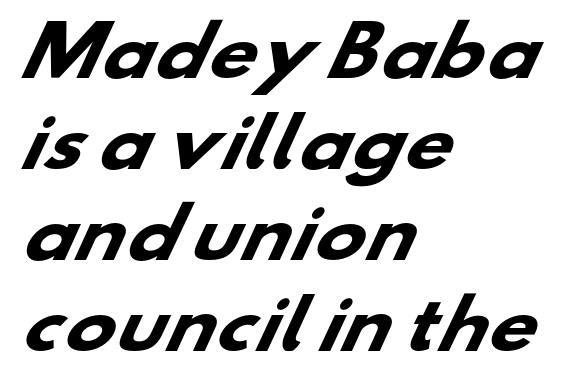
Q: Is the text bold? A: Yes.
Q: Is the typeface a serif or a sans-serif typeface? A: Sans-serif.
Q: Is the text underlined? A: No.
Q: How is the paragraph aligned? A: Left-aligned.
Q: Is the spacing between letters normal or unusually wide? A: Normal.
Q: Is the spacing between lines tight, normal or loose? A: Normal.
Q: Width (condensed, normal, or wide)? A: Wide.
Q: Stroke contrast? A: Low.
Q: x-height? A: Small.
Q: Monospaced? A: No.
